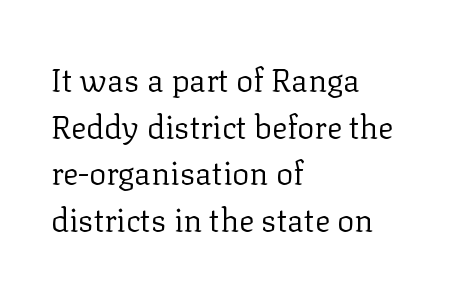
The image shows 32 px regular-weight serif type, upright; set left-aligned, normal line spacing (1.46x), normal letter spacing, not underlined; low stroke contrast and a medium x-height.
